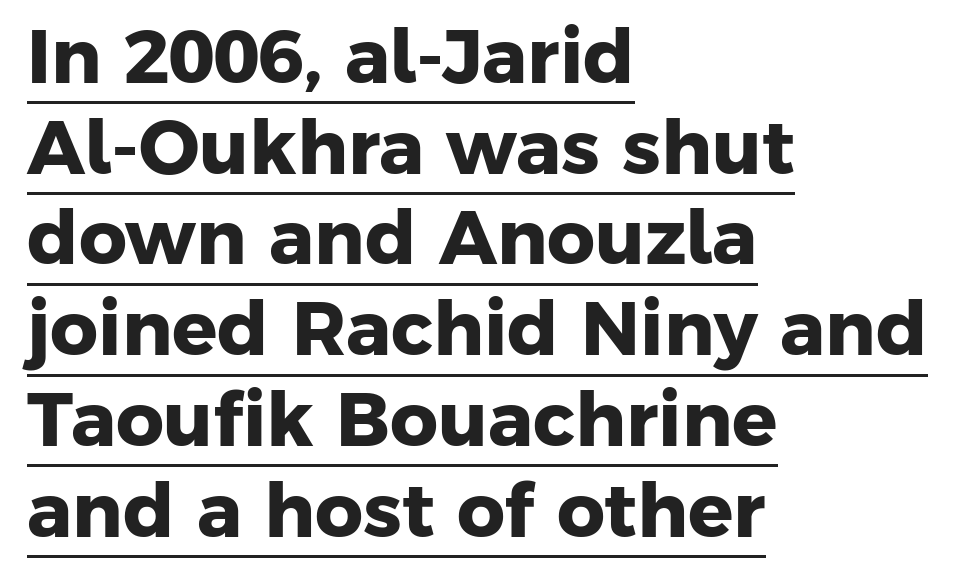
{"serif": "no", "bold": "yes", "weight": "heavy", "width": "normal", "stroke_contrast": "low", "x_height": "medium", "monospaced": "no", "underline": "yes", "align": "left", "line_spacing_ratio": 1.21, "letter_spacing": "normal", "letter_spacing_em": 0.0, "glyph_px": 75}
